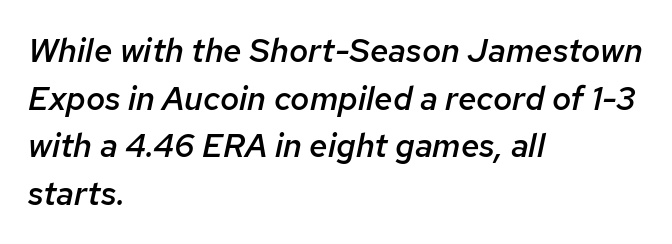
{"italic": "yes", "lean": "right", "slant_degrees": 12, "bold": "semi", "weight": "semibold", "width": "normal", "stroke_contrast": "low", "x_height": "medium", "monospaced": "no", "underline": "no", "align": "left", "line_spacing": "normal", "line_spacing_ratio": 1.44, "letter_spacing": "normal", "letter_spacing_em": 0.0, "glyph_px": 33}
